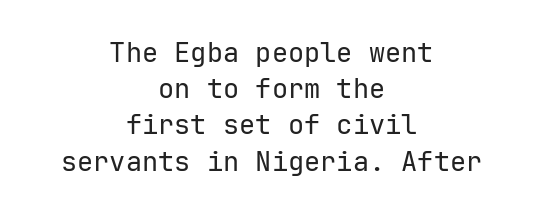
The image shows 27 px text type, upright; set centered, normal line spacing (1.34x), normal letter spacing, not underlined.
